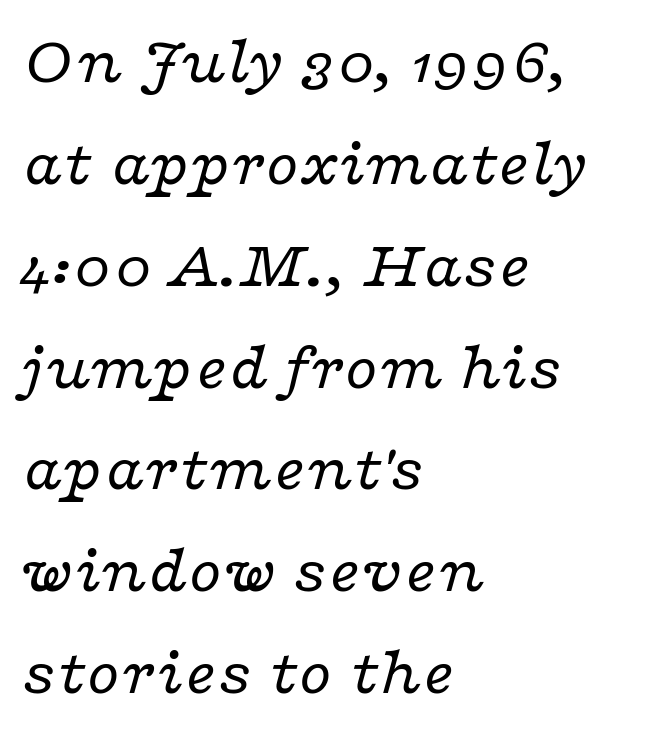
Any mark beneath the type? The region is blank. Italic? Definitely — the glyphs are oblique. This reads as an unemphasized weight, regular at the heaviest. Letter spacing: default.
